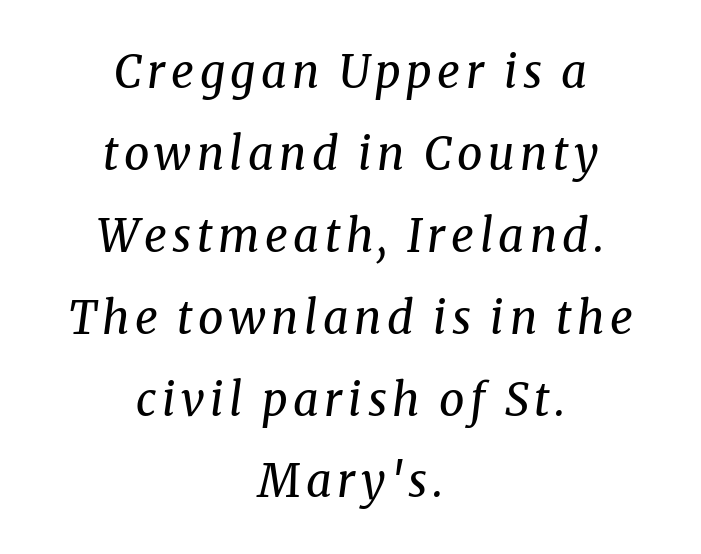
Q: Is the text bold? A: No.
Q: Is the text italic (slanted)? A: Yes, it leans right by about 8 degrees.
Q: Is the typeface a serif or a sans-serif typeface? A: Serif.
Q: Is the text underlined? A: No.
Q: How is the paragraph aligned? A: Centered.
Q: Width (condensed, normal, or wide)? A: Normal.
Q: Stroke contrast? A: Medium.
Q: x-height? A: Medium.
Q: Monospaced? A: No.
